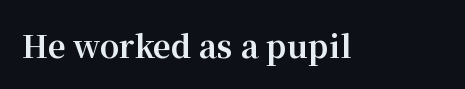
This rendering employs a face with finishing strokes, i.e., a serif. You could not count columns in this text — the font is proportionally spaced. Characters follow at the spacing the type designer built in. Descenders hang freely into open space. A full-strength bold gives these letters their thick strokes. A roman cut, with each character standing at attention.
